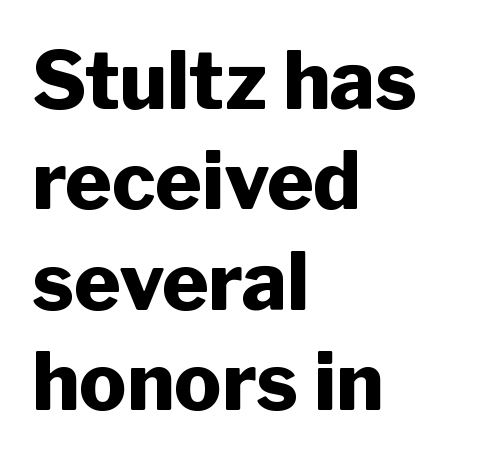
{"serif": "no", "italic": "no", "bold": "yes", "weight": "heavy", "width": "normal", "stroke_contrast": "low", "x_height": "medium", "monospaced": "no", "underline": "no", "align": "left", "line_spacing": "normal", "line_spacing_ratio": 1.27, "letter_spacing": "normal", "letter_spacing_em": 0.0, "glyph_px": 79}
